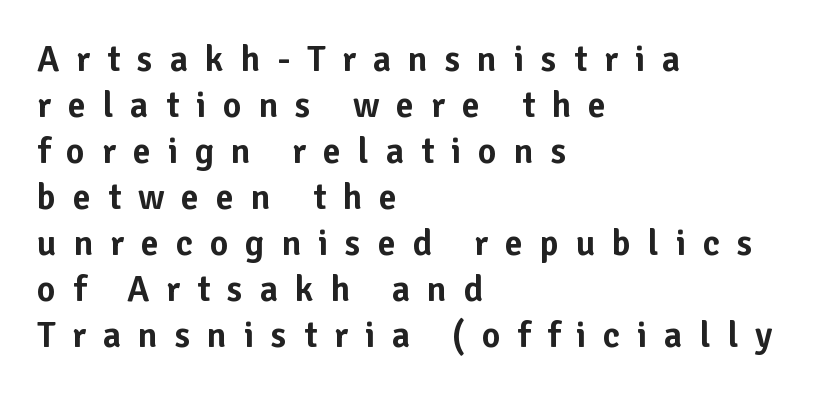
Q: Is the text italic (slanted)? A: No, it is upright.
Q: Is the typeface a serif or a sans-serif typeface? A: Sans-serif.
Q: Is the text underlined? A: No.
Q: How is the paragraph aligned? A: Left-aligned.
Q: Is the spacing between letters normal or unusually wide? A: Unusually wide.
Q: Is the spacing between lines tight, normal or loose? A: Normal.
Q: Width (condensed, normal, or wide)? A: Normal.
Q: Stroke contrast? A: Low.
Q: x-height? A: Medium.
Q: Monospaced? A: No.
